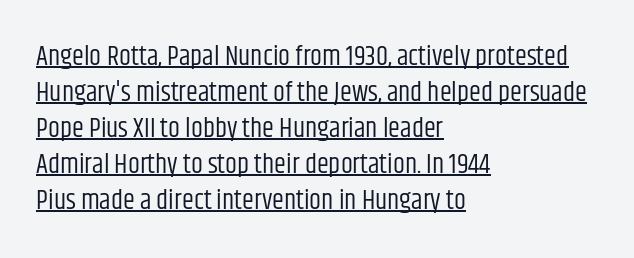
The image shows 27 px text type, upright; set left-aligned, normal line spacing (1.33x), normal letter spacing, underlined.
